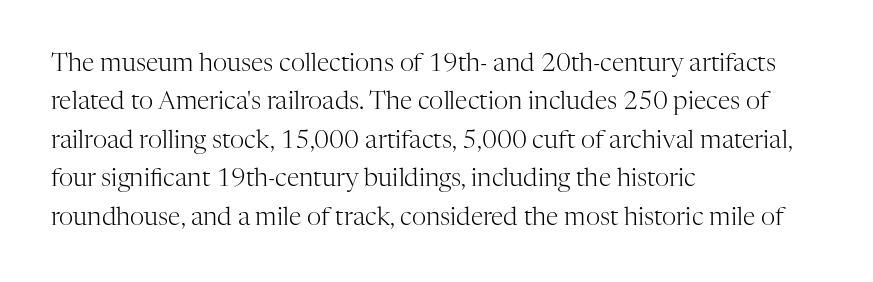
{"italic": "no", "bold": "no", "underline": "no", "align": "left", "line_spacing": "normal", "line_spacing_ratio": 1.54, "letter_spacing": "normal", "letter_spacing_em": 0.0, "glyph_px": 25}
